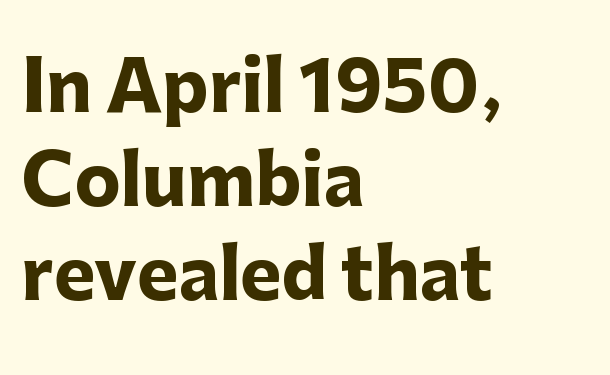
{"serif": "no", "italic": "no", "bold": "yes", "weight": "heavy", "width": "normal", "stroke_contrast": "low", "x_height": "medium", "monospaced": "no", "underline": "no", "align": "left", "line_spacing": "normal", "line_spacing_ratio": 1.36, "letter_spacing": "normal", "letter_spacing_em": 0.0, "glyph_px": 69}
